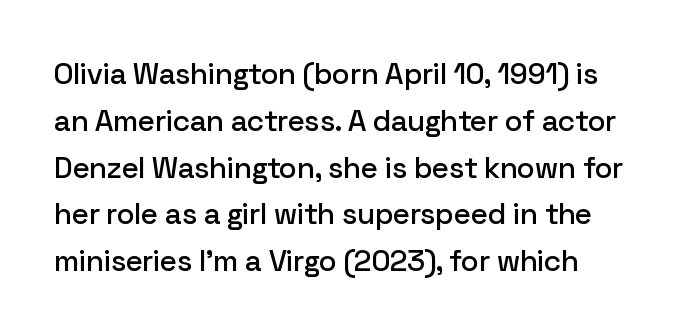
Any mark beneath the type? The region is blank. One glance says typical: line gaps are just what's usual. This sample uses an upright cut, with every glyph sitting square on the baseline. The typeface chosen for these lines omits serifs. Tracking value appears to be zero — textbook default spacing.
